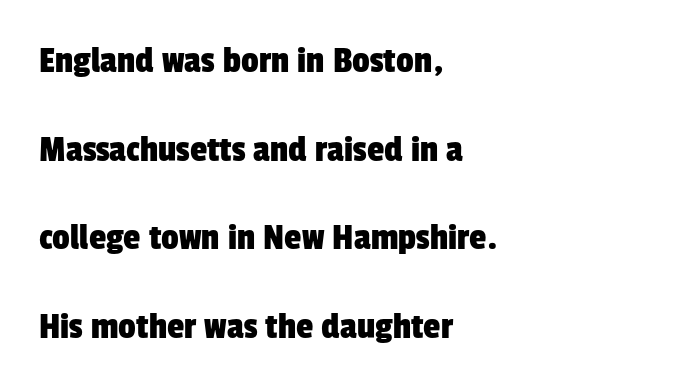
The image shows 39 px condensed sans-serif type; set left-aligned, loose line spacing (2.27x), normal letter spacing, not underlined; low stroke contrast and a medium x-height.
